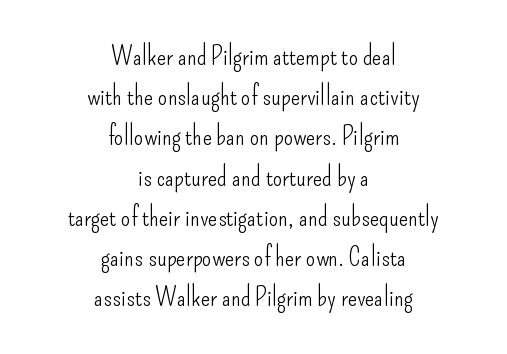
The image shows 27 px text type, upright; set centered, normal line spacing (1.49x), normal letter spacing, not underlined.
